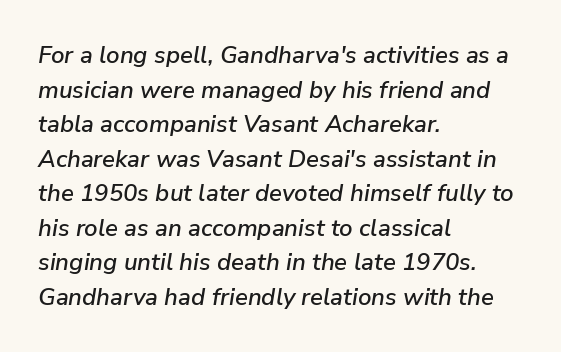
The image shows 24 px text type, italic (leaning right); set left-aligned, normal line spacing (1.44x), normal letter spacing, not underlined.
